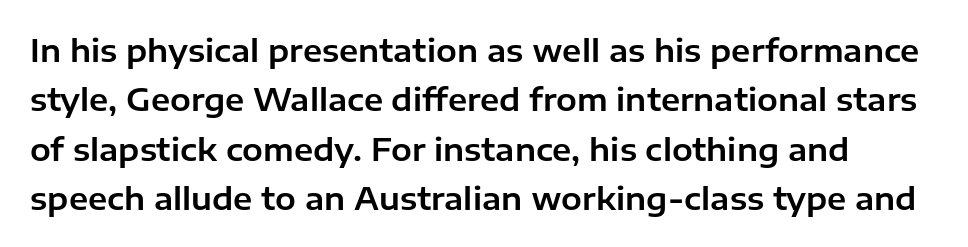
The gap between lines stays unmarked. Line spacing here is normal. The text was rendered using a sans face with plain stroke endings. A typesetter would mark this as roman, not italic. Each word holds together tightly as a unit, with standard inter-letter gaps.
